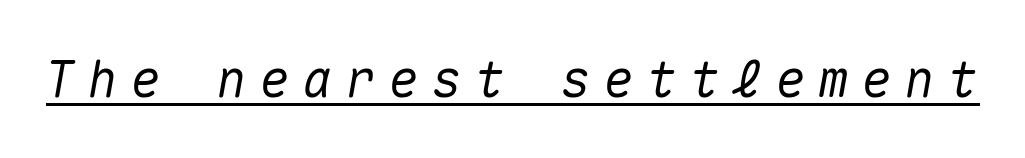
Honestly, the underline is the first thing you notice here. The face used here is rendered with a markedly widened letterfit. Italic: yes, the glyphs are oblique. Looks like terminal output: every glyph gets an equal slot.
